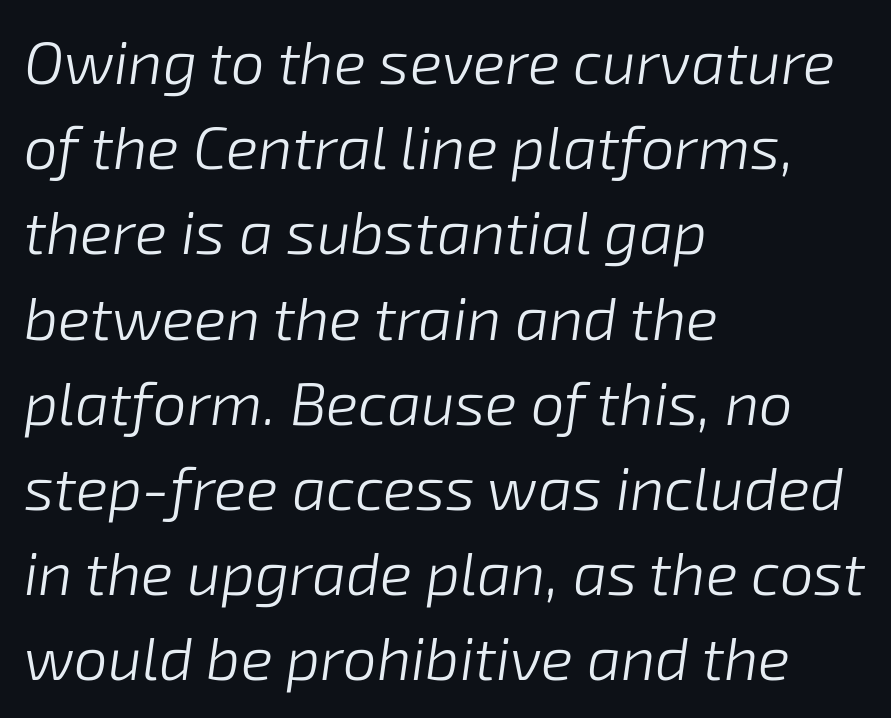
{"italic": "yes", "lean": "right", "slant_degrees": 8, "bold": "no", "weight": "light", "width": "normal", "stroke_contrast": "low", "x_height": "medium", "monospaced": "no", "underline": "no", "align": "left", "line_spacing": "normal", "line_spacing_ratio": 1.42, "letter_spacing": "normal", "letter_spacing_em": 0.0, "glyph_px": 60}
